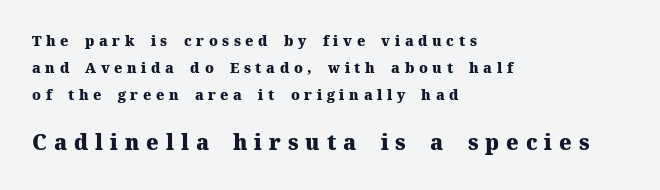
Q: Is the text bold? A: Yes.
Q: Is the text italic (slanted)? A: No, it is upright.
Q: Is the text underlined? A: No.
Q: How is the paragraph aligned? A: Left-aligned.
Q: Is the spacing between letters normal or unusually wide? A: Unusually wide.
Q: Is the spacing between lines tight, normal or loose? A: Loose.
Q: Which block of text is set in a larger size, the first (top) or the second (bottom)? A: The second (bottom) one.
